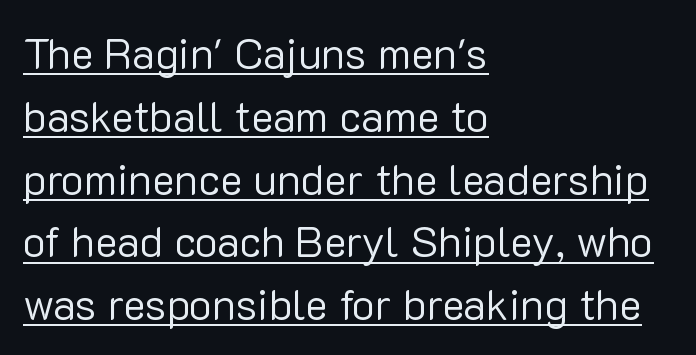
The image shows 43 px regular-weight sans-serif type, upright; set left-aligned, normal line spacing (1.46x), normal letter spacing, underlined; low stroke contrast and a medium x-height.
